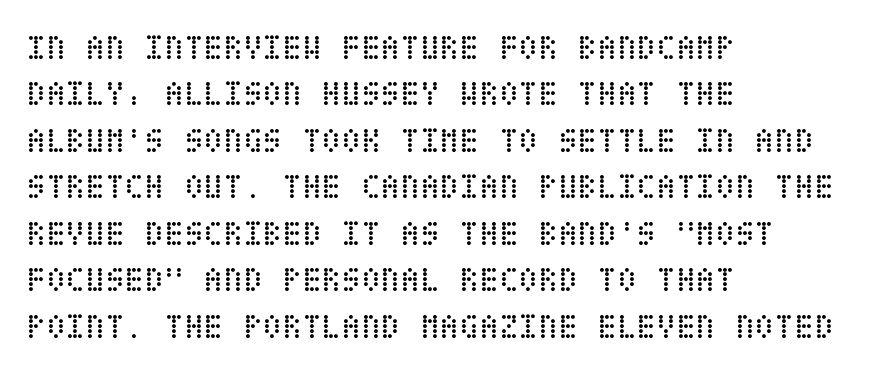
The image shows 36 px regular-weight, condensed type, upright; set left-aligned, normal line spacing (1.29x), normal letter spacing, not underlined; low stroke contrast and a large x-height.
